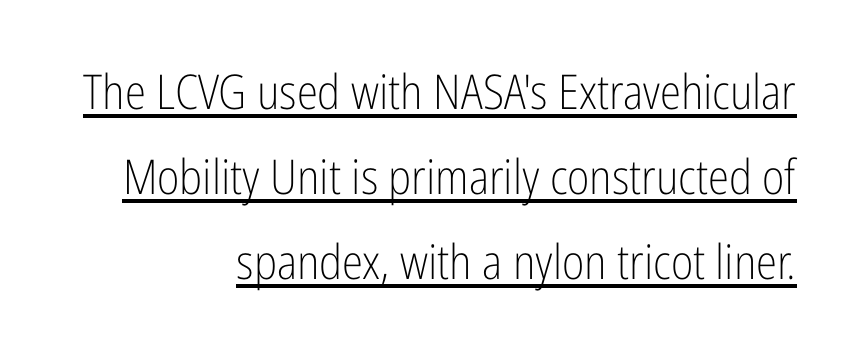
What decoration does the sample have? An underline. Check where the strokes stop: nothing finishes them off — pure sans. This is the regular roman posture of the typeface. These lines are rendered in a variable-pitch font.
